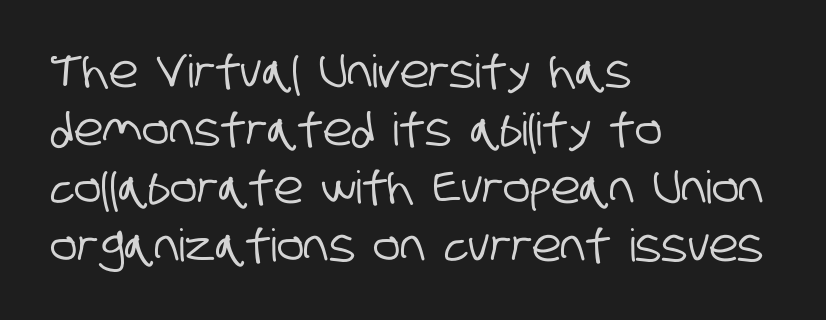
{"serif": "no", "width": "condensed", "stroke_contrast": "low", "x_height": "large", "monospaced": "no", "underline": "no", "align": "left", "line_spacing": "normal", "line_spacing_ratio": 1.29, "letter_spacing": "normal", "letter_spacing_em": 0.0, "glyph_px": 45}
